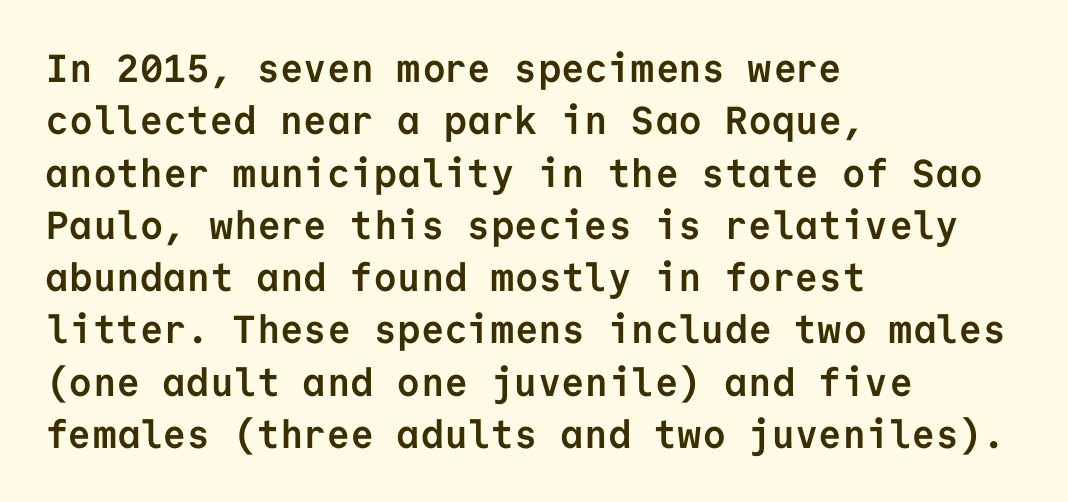
{"serif": "no", "italic": "no", "bold": "yes", "weight": "semibold", "width": "normal", "stroke_contrast": "low", "x_height": "medium", "monospaced": "yes", "underline": "no", "align": "left", "line_spacing": "normal", "line_spacing_ratio": 1.34, "letter_spacing": "normal", "letter_spacing_em": 0.0, "glyph_px": 39}
